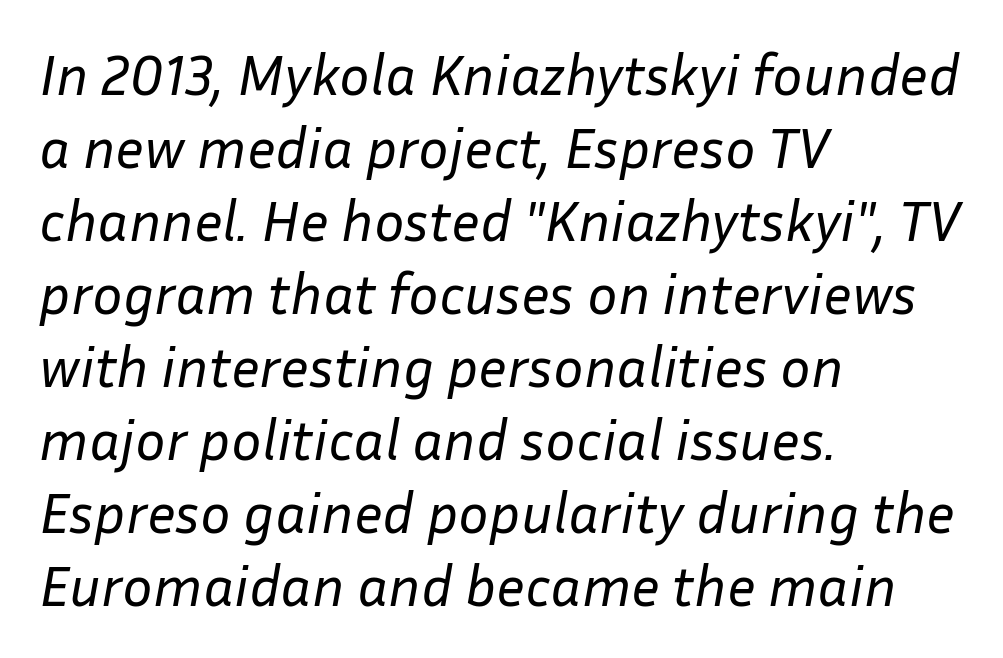
The image shows 57 px regular-weight type, italic (leaning right); set left-aligned, normal line spacing (1.28x), normal letter spacing, not underlined; low stroke contrast and a medium x-height.
